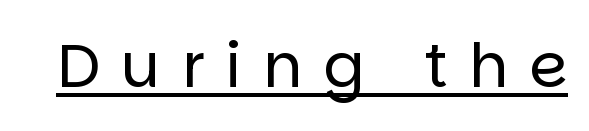
{"serif": "no", "italic": "no", "bold": "no", "weight": "regular", "width": "normal", "stroke_contrast": "low", "x_height": "large", "monospaced": "no", "underline": "yes", "letter_spacing": "wide", "letter_spacing_em": 0.35, "glyph_px": 61}
